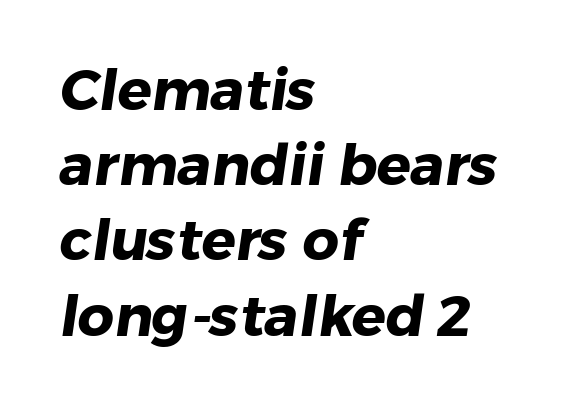
{"serif": "no", "bold": "yes", "weight": "heavy", "width": "normal", "stroke_contrast": "low", "x_height": "medium", "monospaced": "no", "underline": "no", "align": "left", "line_spacing": "normal", "line_spacing_ratio": 1.32, "letter_spacing": "normal", "letter_spacing_em": 0.0, "glyph_px": 57}
